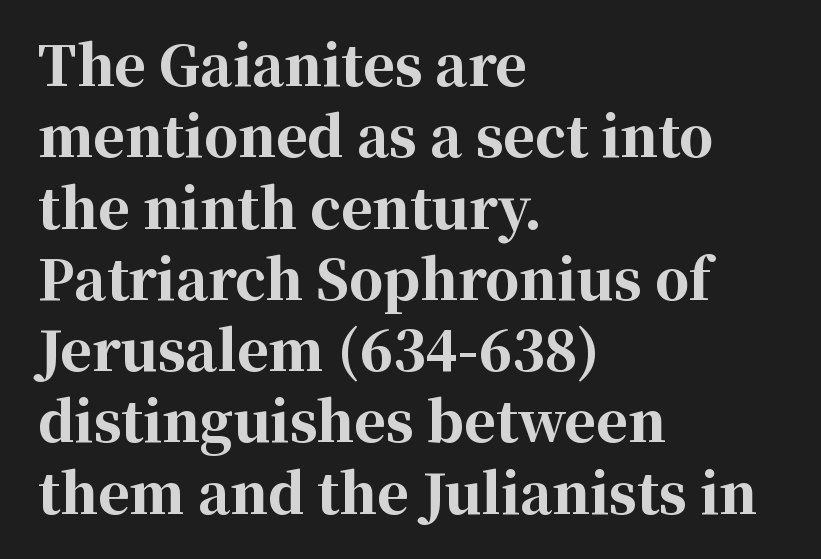
Q: Is the text bold? A: Yes.
Q: Is the text italic (slanted)? A: No, it is upright.
Q: Is the typeface a serif or a sans-serif typeface? A: Serif.
Q: Is the text underlined? A: No.
Q: How is the paragraph aligned? A: Left-aligned.
Q: Is the spacing between letters normal or unusually wide? A: Normal.
Q: Is the spacing between lines tight, normal or loose? A: Normal.
Q: Width (condensed, normal, or wide)? A: Normal.
Q: Stroke contrast? A: High.
Q: x-height? A: Medium.
Q: Monospaced? A: No.
